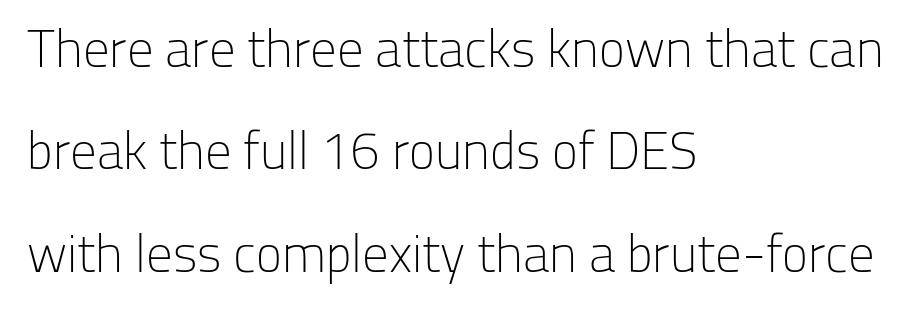
The image shows 53 px light sans-serif type, upright; set left-aligned, loose line spacing (1.93x), normal letter spacing, not underlined; low stroke contrast and a medium x-height.
